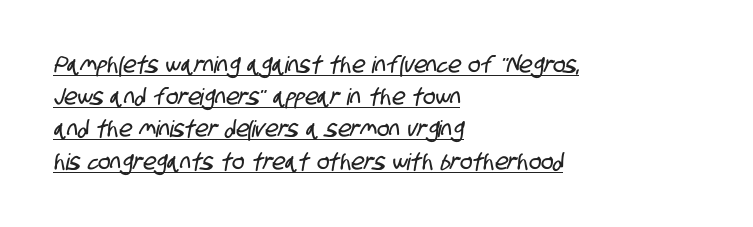
Q: Is the text underlined? A: Yes.
Q: How is the paragraph aligned? A: Left-aligned.
Q: Is the spacing between letters normal or unusually wide? A: Normal.
Q: Is the spacing between lines tight, normal or loose? A: Normal.
